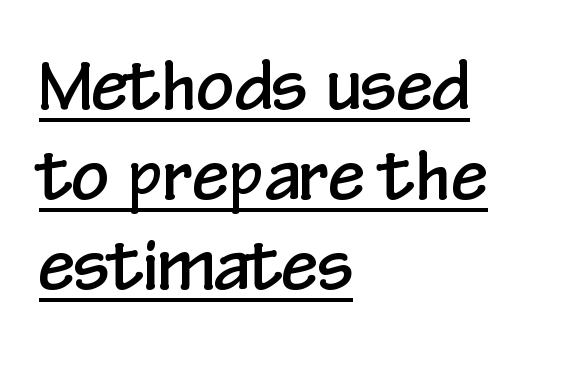
{"serif": "no", "italic": "no", "width": "condensed", "stroke_contrast": "low", "x_height": "medium", "monospaced": "no", "underline": "yes", "align": "left", "line_spacing": "normal", "line_spacing_ratio": 1.36, "letter_spacing": "normal", "letter_spacing_em": 0.0, "glyph_px": 66}
